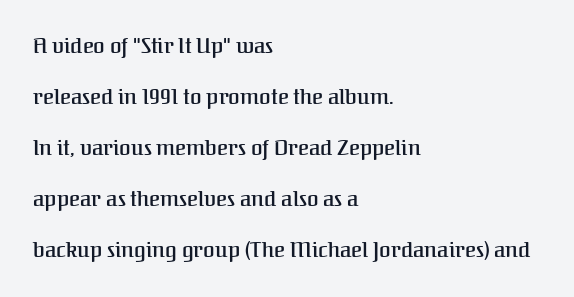
Is the letter spacing exaggerated? No — it looks like the ordinary default. Descender tails drop into unmarked territory. This sample is left-justified, so line endings fall wherever the words run out. Leading is clearly above the norm, producing a sparse column.
